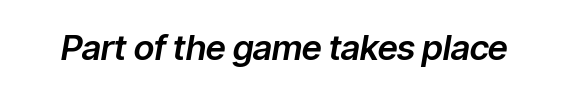
Rendered with sloped, italic letterforms. Rule under the text: the space is simply empty. Standard letterfit; no display-style spreading of the glyphs. Note the varied advance widths — an 'i' is clearly narrower than an 'm'.
